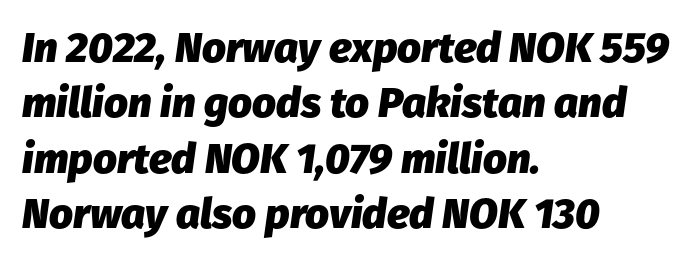
Regarding leading, the lines here are spaced in the standard way. Stroke thickness is high; the sample reads as a true bold. No extra tracking has been applied to these lines. Letters rest on an invisible, unmarked baseline. These lines stack with their left ends in a neat column. The passage shown is typed in a proportional face where columns would drift.
